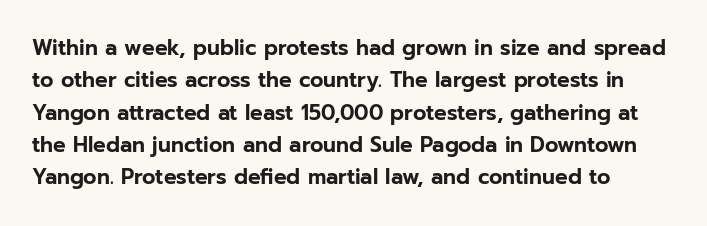
Glyph-to-glyph distance matches everyday printed text. Upright lettering throughout. Notice how descenders clear the ascenders below comfortably — that's standard leading. The strip under each line holds only bare page. Layout note: lines flush left.
